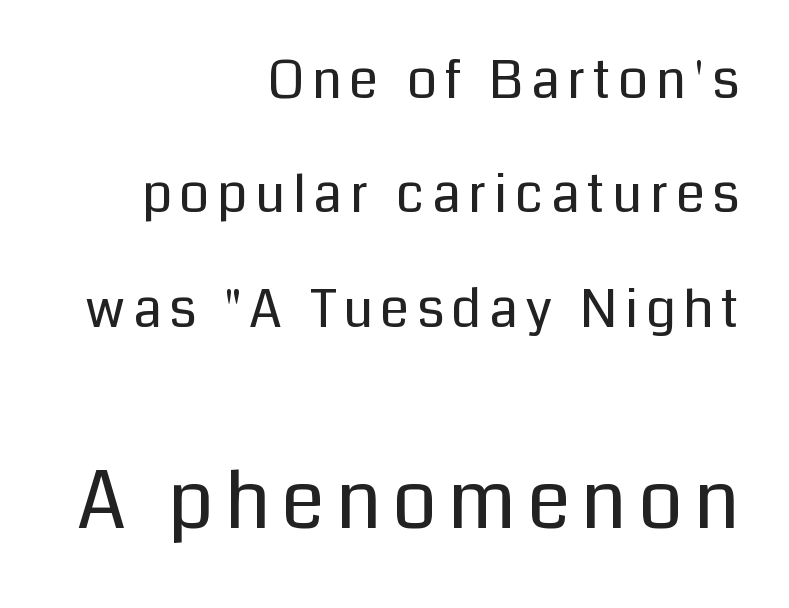
The image shows 79 px regular-weight sans-serif type, upright; set right-aligned, loose line spacing (2.16x), not underlined; the second (bottom) block is 1.49x larger; low stroke contrast and a medium x-height.
